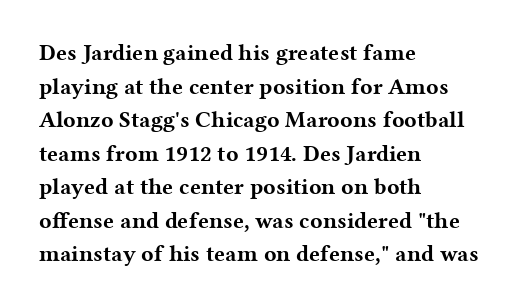
Q: Is the text bold? A: Yes.
Q: Is the text italic (slanted)? A: No, it is upright.
Q: Is the text underlined? A: No.
Q: How is the paragraph aligned? A: Left-aligned.
Q: Is the spacing between letters normal or unusually wide? A: Normal.
Q: Is the spacing between lines tight, normal or loose? A: Normal.
